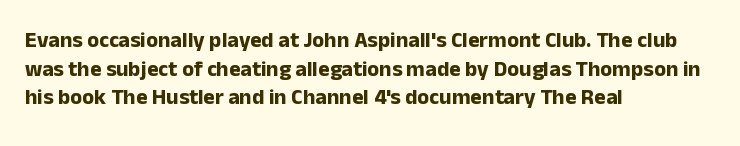
Teacher's note: observe the even left margin — that is flush-left alignment. You can tell it's not italic because the verticals are truly vertical. Words float on clear page, feet unadorned. The letterforms sit shoulder to shoulder at normal distance.
